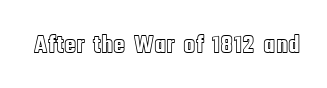
{"italic": "no", "underline": "no", "letter_spacing": "normal", "letter_spacing_em": 0.0, "glyph_px": 25}
